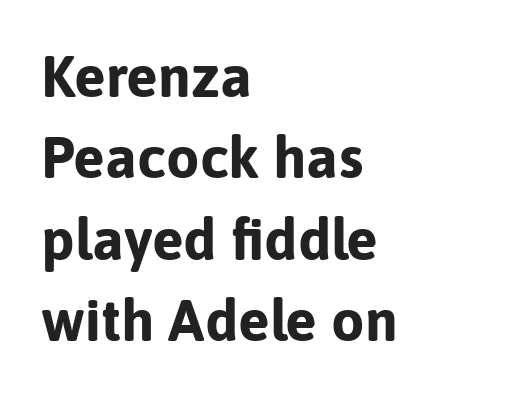
Q: Is the text bold? A: Yes.
Q: Is the text italic (slanted)? A: No, it is upright.
Q: Is the typeface a serif or a sans-serif typeface? A: Sans-serif.
Q: Is the text underlined? A: No.
Q: How is the paragraph aligned? A: Left-aligned.
Q: Is the spacing between letters normal or unusually wide? A: Normal.
Q: Is the spacing between lines tight, normal or loose? A: Normal.
Q: Width (condensed, normal, or wide)? A: Normal.
Q: Stroke contrast? A: Low.
Q: x-height? A: Medium.
Q: Monospaced? A: No.
